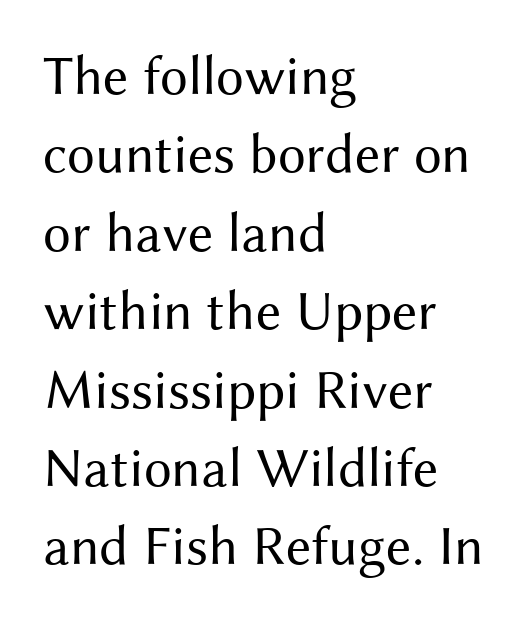
Characters remain perfectly vertical along every line. Is this a fixed-width face? No — the glyphs have proportional, varying widths. The vertical gap from one line to the next is medium. Short and long lines alike share a common starting point at left. The face used here is a sans, in the tradition of grotesques and geometrics.
